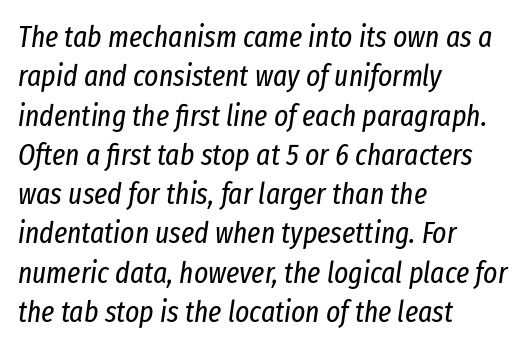
The image shows 30 px regular-weight, condensed type, italic (leaning right); set left-aligned, normal line spacing (1.31x), normal letter spacing, not underlined; low stroke contrast and a medium x-height.
